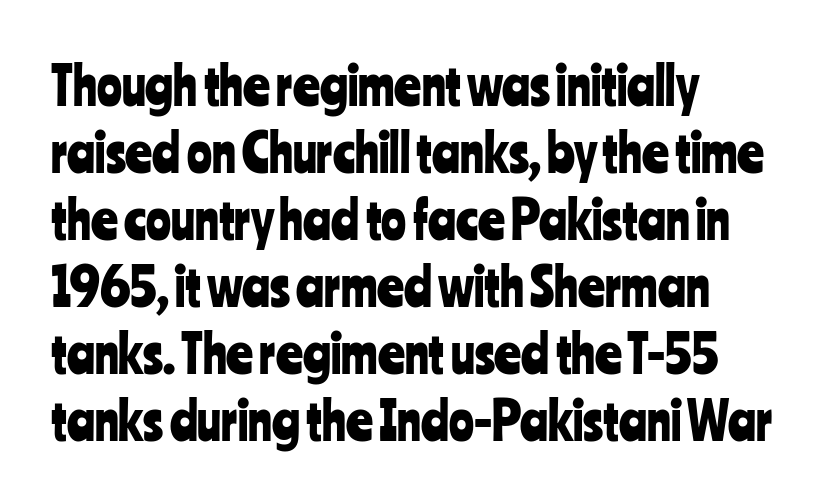
Q: Is the text italic (slanted)? A: No, it is upright.
Q: Is the typeface a serif or a sans-serif typeface? A: Sans-serif.
Q: Is the text underlined? A: No.
Q: How is the paragraph aligned? A: Left-aligned.
Q: Is the spacing between letters normal or unusually wide? A: Normal.
Q: Is the spacing between lines tight, normal or loose? A: Normal.
Q: Width (condensed, normal, or wide)? A: Condensed.
Q: Stroke contrast? A: Low.
Q: x-height? A: Medium.
Q: Monospaced? A: No.
